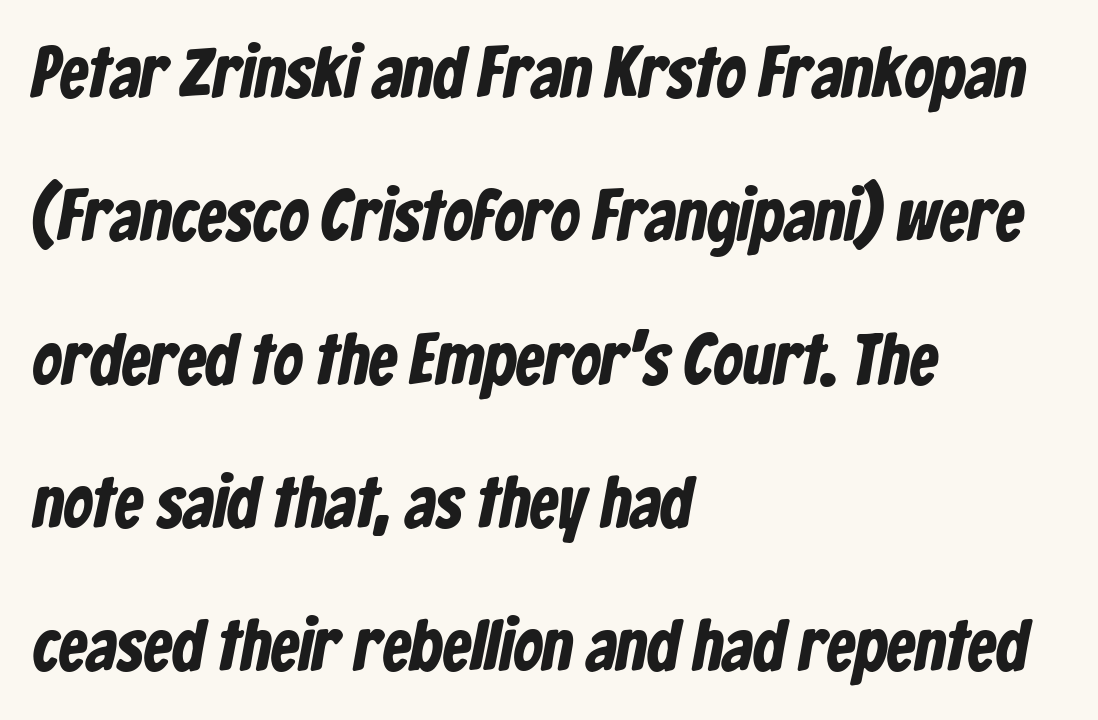
{"serif": "no", "bold": "yes", "weight": "bold", "width": "condensed", "stroke_contrast": "low", "x_height": "medium", "monospaced": "no", "underline": "no", "align": "left", "line_spacing": "loose", "line_spacing_ratio": 1.99, "letter_spacing": "normal", "letter_spacing_em": 0.0, "glyph_px": 72}
